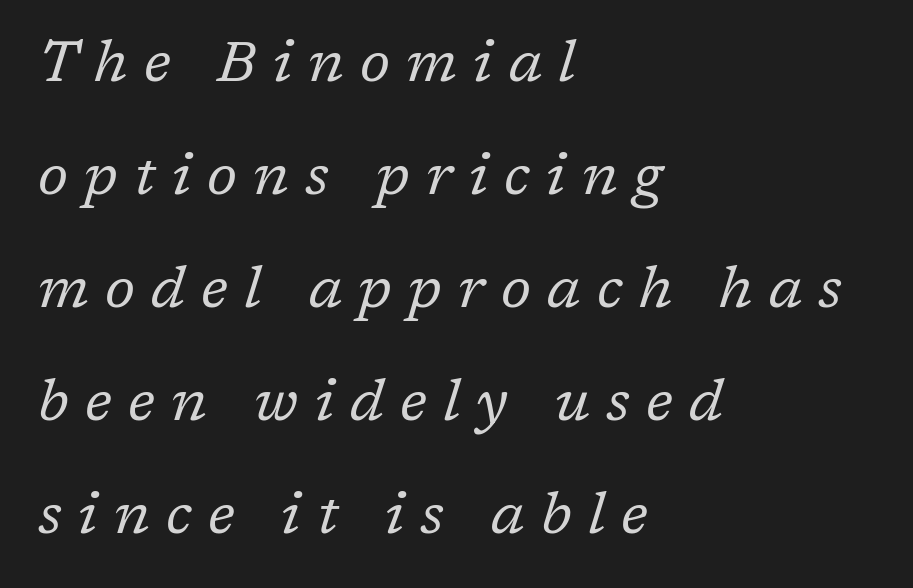
Here the designer chose a conventional face with non-uniform glyph widths. A student would call this left alignment; a typographer would say flush left, rag right. Honestly, the letter spacing is so wide it's the main thing you notice. Leading: increased.
